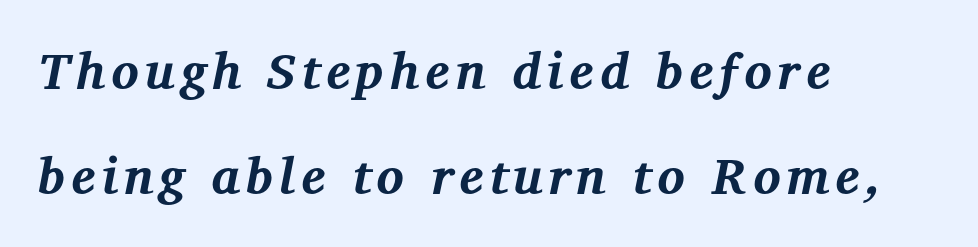
Q: Is the text bold? A: Yes.
Q: Is the text italic (slanted)? A: Yes, it leans right by about 12 degrees.
Q: Is the typeface a serif or a sans-serif typeface? A: Serif.
Q: Is the text underlined? A: No.
Q: How is the paragraph aligned? A: Left-aligned.
Q: Is the spacing between lines tight, normal or loose? A: Loose.
Q: Width (condensed, normal, or wide)? A: Normal.
Q: Stroke contrast? A: Medium.
Q: x-height? A: Medium.
Q: Monospaced? A: No.
